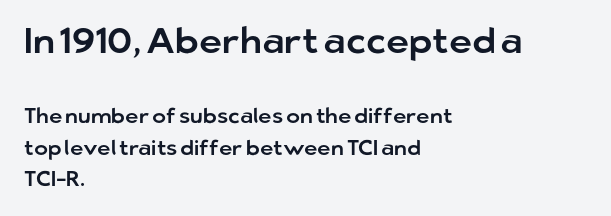
{"serif": "no", "italic": "no", "width": "normal", "stroke_contrast": "low", "x_height": "medium", "monospaced": "no", "underline": "no", "align": "left", "line_spacing": "normal", "line_spacing_ratio": 1.49, "letter_spacing": "normal", "letter_spacing_em": 0.0, "larger_block": "first", "size_ratio": 1.71, "glyph_px": 36}
